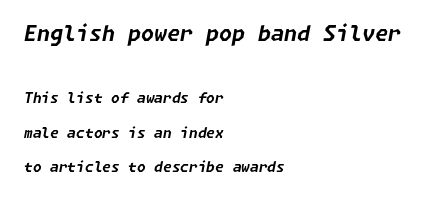
Q: Is the text bold? A: Yes.
Q: Is the text italic (slanted)? A: Yes, it leans right by about 11 degrees.
Q: Is the text underlined? A: No.
Q: How is the paragraph aligned? A: Left-aligned.
Q: Is the spacing between letters normal or unusually wide? A: Normal.
Q: Is the spacing between lines tight, normal or loose? A: Loose.
Q: Which block of text is set in a larger size, the first (top) or the second (bottom)? A: The first (top) one.
